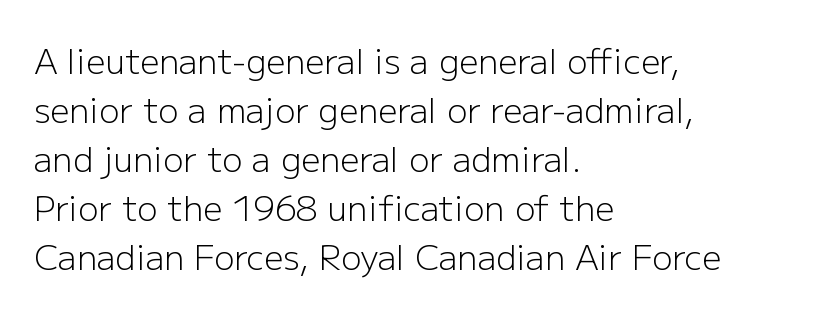
{"serif": "no", "italic": "no", "bold": "no", "weight": "light", "width": "normal", "stroke_contrast": "low", "x_height": "medium", "monospaced": "no", "underline": "no", "align": "left", "line_spacing": "normal", "line_spacing_ratio": 1.44, "letter_spacing": "normal", "letter_spacing_em": 0.0, "glyph_px": 34}
